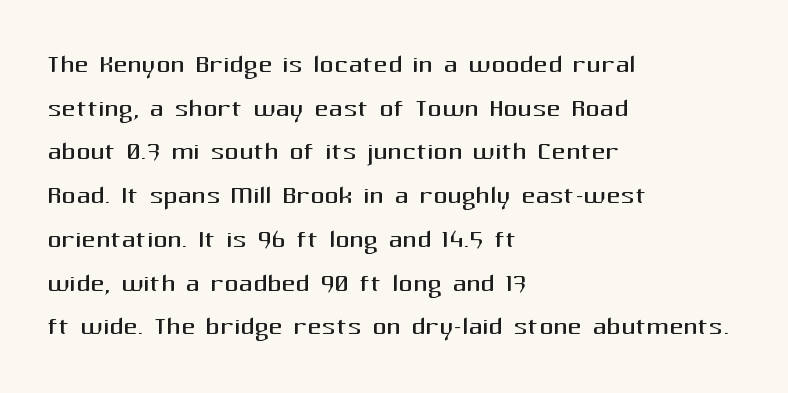
{"serif": "no", "italic": "no", "bold": "no", "weight": "regular", "width": "normal", "stroke_contrast": "medium", "x_height": "medium", "monospaced": "no", "underline": "no", "align": "left", "line_spacing": "normal", "line_spacing_ratio": 1.25, "letter_spacing": "normal", "letter_spacing_em": 0.0, "glyph_px": 35}
